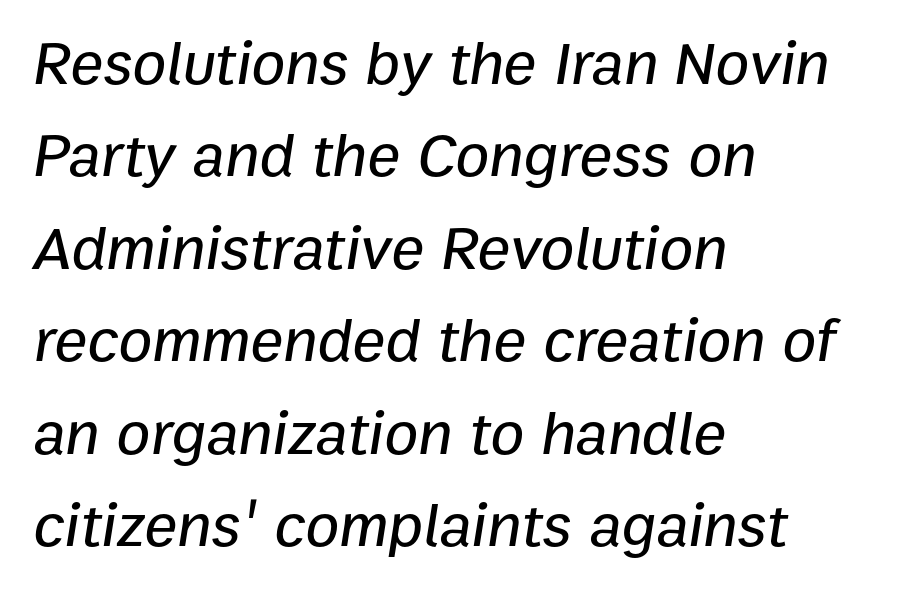
The face used here has a pronounced slope to its letters. Teacher's note: observe the even left margin — that is flush-left alignment. This rendering features lettering with no underline. A typesetter would call this leading conventional body-copy spacing.
